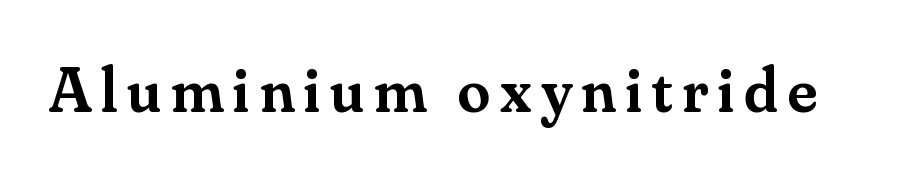
{"serif": "yes", "italic": "no", "bold": "semi", "weight": "semibold", "width": "normal", "stroke_contrast": "medium", "x_height": "small", "monospaced": "no", "underline": "no", "glyph_px": 65}
